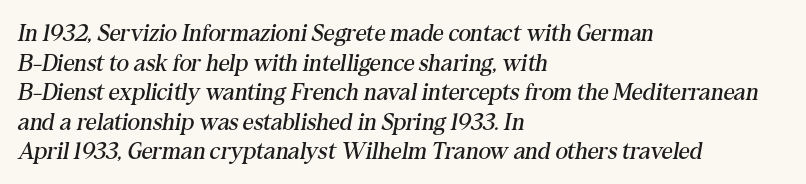
Q: Is the text bold? A: No.
Q: Is the text italic (slanted)? A: Yes, it leans right by about 10 degrees.
Q: Is the text underlined? A: No.
Q: How is the paragraph aligned? A: Left-aligned.
Q: Is the spacing between letters normal or unusually wide? A: Normal.
